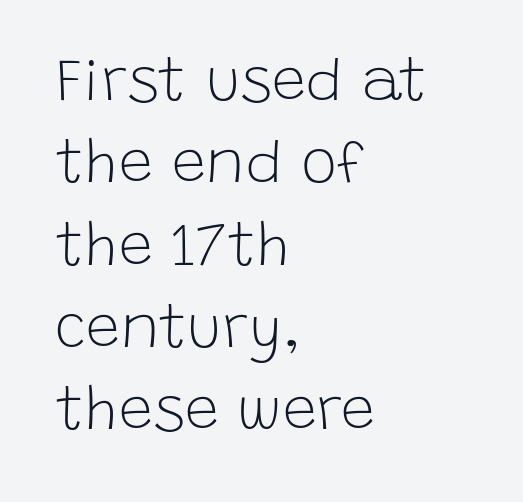
{"serif": "no", "italic": "no", "bold": "no", "weight": "light", "width": "normal", "stroke_contrast": "low", "x_height": "large", "monospaced": "no", "underline": "no", "align": "left", "line_spacing": "normal", "line_spacing_ratio": 1.35, "letter_spacing": "normal", "letter_spacing_em": 0.0, "glyph_px": 61}
